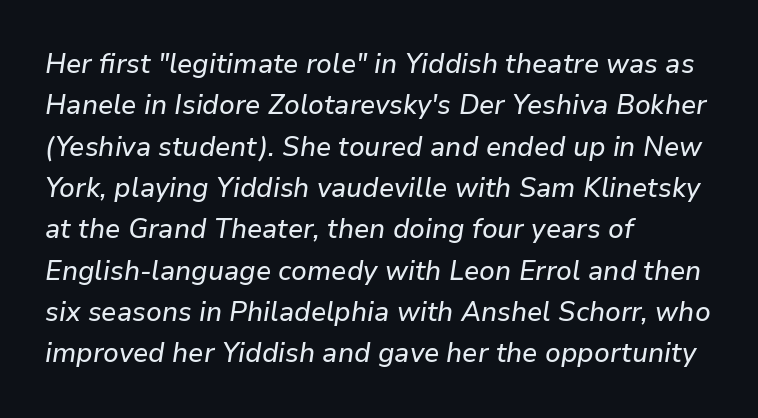
The rendering anchors every line to the left-hand side. Students, note that the glyphs here touch the page at normal intervals. The space between consecutive lines is moderate. Clear beneath every line of the passage. The face used here has a pronounced slope to its letters.
